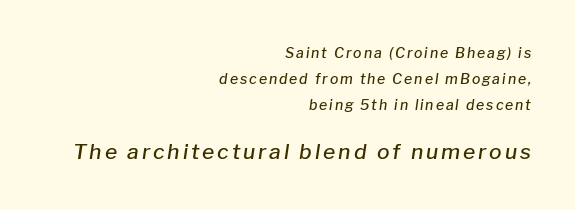
The image shows 21 px text type, italic (leaning right); set right-aligned, line spacing 1.84x, not underlined; the second (bottom) block is 1.5x larger.
